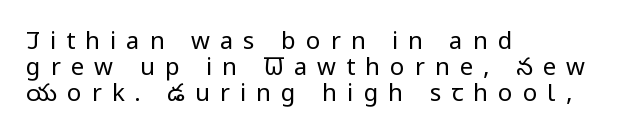
Q: Is the text bold? A: No.
Q: Is the text italic (slanted)? A: No, it is upright.
Q: Is the text underlined? A: No.
Q: How is the paragraph aligned? A: Left-aligned.
Q: Is the spacing between letters normal or unusually wide? A: Unusually wide.
Q: Is the spacing between lines tight, normal or loose? A: Tight.
